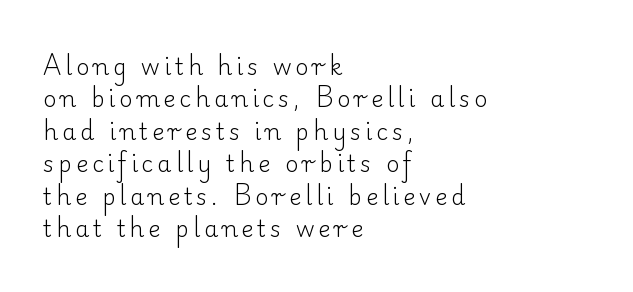
The image shows 23 px text type, upright; set left-aligned, normal line spacing (1.41x), not underlined.
